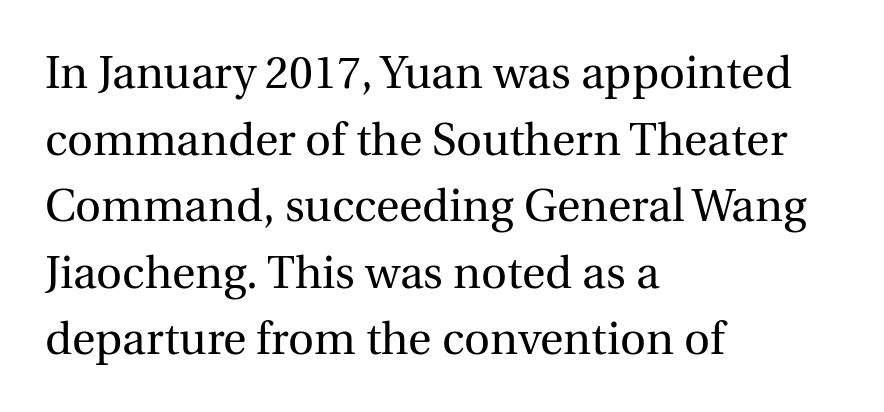
Bold? No — there's no thickening of the strokes. The glyphs in this specimen are seriffed. Is there much room between lines? A standard amount, neither cramped nor airy. Rule under the text: the space is simply empty. The letters sit at their default tracking, neither squeezed nor spread. Every character sits straight up, as roman type does.
